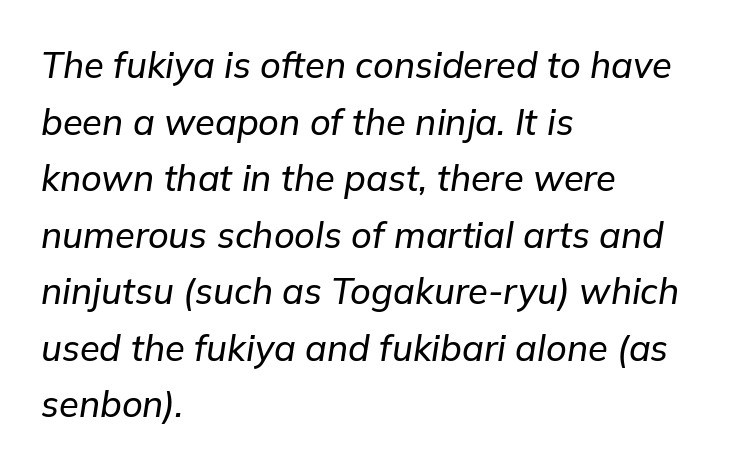
The image shows 36 px text type, italic (leaning right); set left-aligned, normal line spacing (1.57x), normal letter spacing, not underlined; low stroke contrast and a medium x-height.
